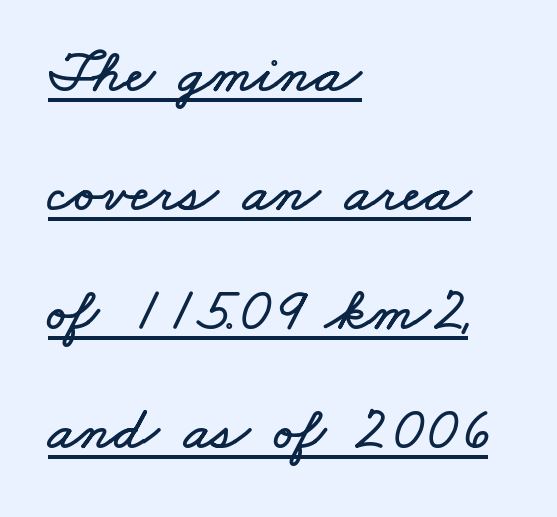
The image shows 62 px wide type; set left-aligned, loose line spacing (1.92x), normal letter spacing, underlined; low stroke contrast and a small x-height.
